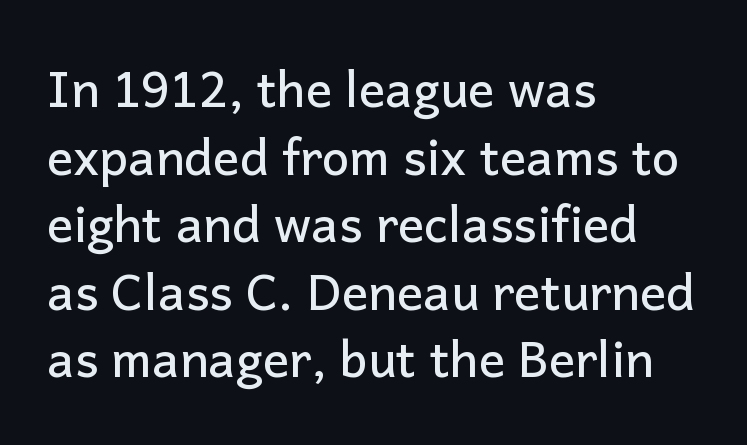
Q: Is the text italic (slanted)? A: No, it is upright.
Q: Is the typeface a serif or a sans-serif typeface? A: Sans-serif.
Q: Is the text underlined? A: No.
Q: How is the paragraph aligned? A: Left-aligned.
Q: Is the spacing between letters normal or unusually wide? A: Normal.
Q: Is the spacing between lines tight, normal or loose? A: Normal.
Q: Width (condensed, normal, or wide)? A: Normal.
Q: Stroke contrast? A: Low.
Q: x-height? A: Medium.
Q: Monospaced? A: No.
